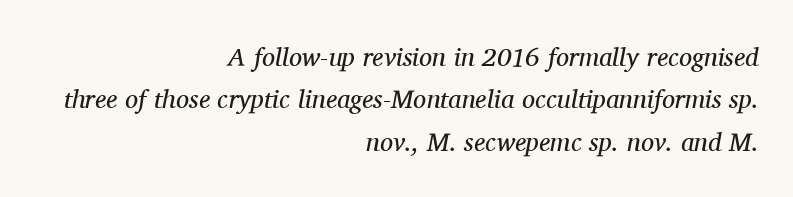
The image shows 26 px text type, italic (leaning right); set right-aligned, normal line spacing (1.63x), normal letter spacing, not underlined.
